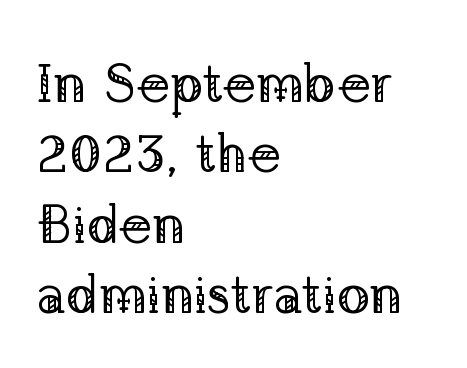
The image shows 55 px regular-weight serif type, upright; set left-aligned, normal line spacing (1.28x), normal letter spacing, not underlined; low stroke contrast and a medium x-height.
